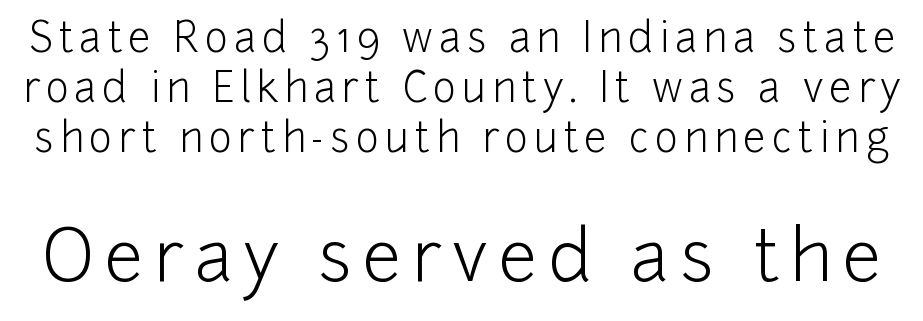
{"serif": "no", "italic": "no", "bold": "no", "weight": "light", "width": "normal", "stroke_contrast": "low", "x_height": "medium", "monospaced": "no", "underline": "no", "line_spacing": "normal", "line_spacing_ratio": 1.25, "larger_block": "second", "size_ratio": 1.75, "glyph_px": 70}
